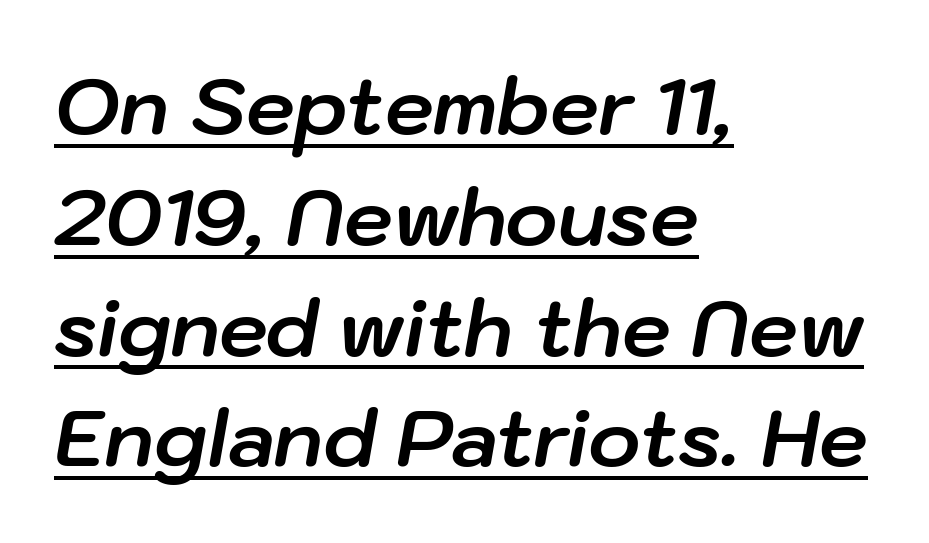
The image shows 78 px bold type, italic (leaning right); set left-aligned, normal line spacing (1.42x), normal letter spacing, underlined; low stroke contrast and a medium x-height.
